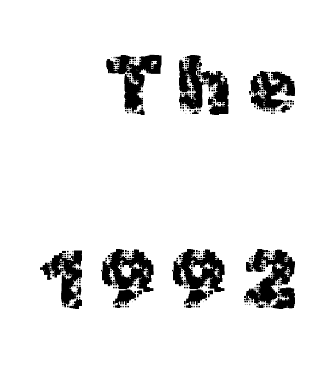
Q: Is the text bold? A: No.
Q: Is the text italic (slanted)? A: No, it is upright.
Q: Is the typeface a serif or a sans-serif typeface? A: Sans-serif.
Q: Is the text underlined? A: No.
Q: How is the paragraph aligned? A: Right-aligned.
Q: Is the spacing between letters normal or unusually wide? A: Unusually wide.
Q: Is the spacing between lines tight, normal or loose? A: Loose.
Q: Width (condensed, normal, or wide)? A: Normal.
Q: x-height? A: Medium.
Q: Monospaced? A: No.
